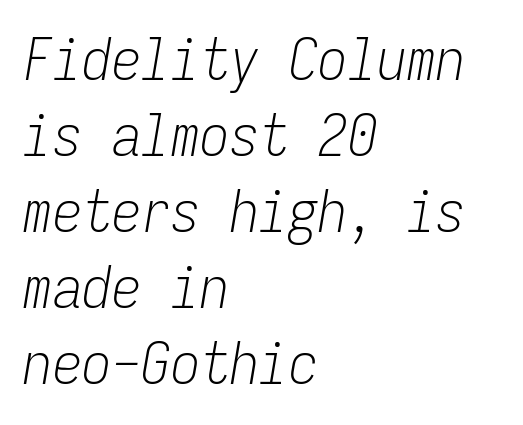
The image shows 59 px light, condensed type, italic (leaning right), monospaced; set left-aligned, normal line spacing (1.29x), normal letter spacing, not underlined; low stroke contrast and a medium x-height.
